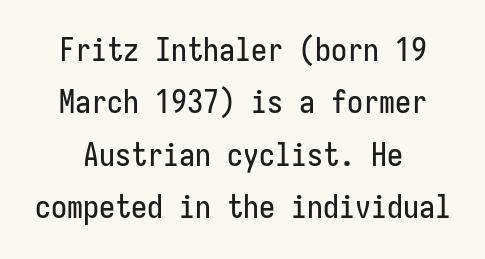
Check under the words: just untouched page. The block of text has a typical density, with ordinary space between rows. Does the lettering tilt? It doesn't — this is upright. Examine the stroke ends and you'll find no serifs. Tracking value appears to be zero — textbook default spacing.
